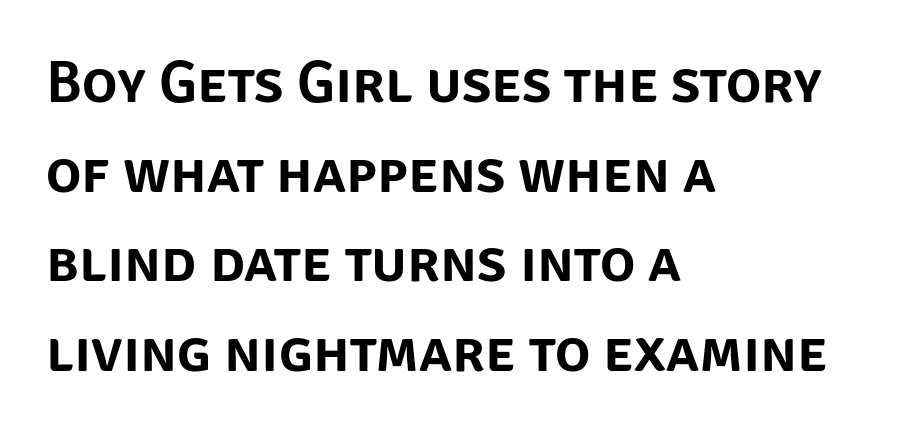
The image shows 59 px sans-serif type, upright; set left-aligned, normal line spacing (1.52x), normal letter spacing, not underlined; low stroke contrast and a large x-height.
